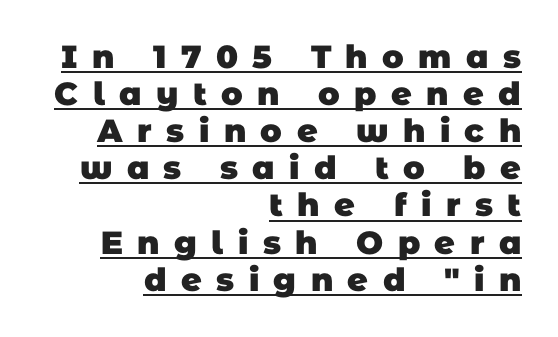
The letters are spread apart with noticeably loose tracking. The passage shown is typed in a proportional face where columns would drift. The characters look thick and weighty, a clear bold. The glyphs are accompanied by a horizontal stroke just below them. The font family rendered here belongs to the sans-serif group. Layout note: lines flush right.
